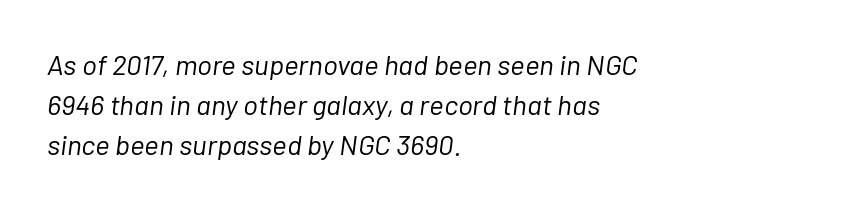
{"italic": "yes", "lean": "right", "slant_degrees": 7, "bold": "no", "weight": "light", "width": "normal", "stroke_contrast": "low", "x_height": "medium", "monospaced": "no", "underline": "no", "align": "left", "line_spacing": "normal", "line_spacing_ratio": 1.43, "letter_spacing": "normal", "letter_spacing_em": 0.0, "glyph_px": 28}
